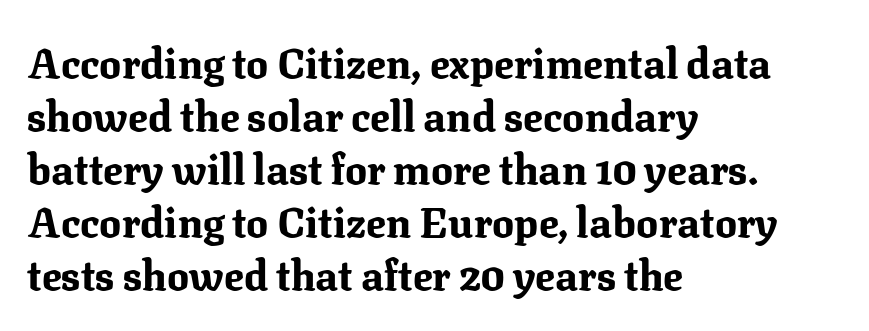
{"serif": "yes", "italic": "no", "bold": "yes", "weight": "bold", "width": "normal", "stroke_contrast": "medium", "x_height": "medium", "monospaced": "no", "underline": "no", "align": "left", "line_spacing": "normal", "line_spacing_ratio": 1.29, "letter_spacing": "normal", "letter_spacing_em": 0.0, "glyph_px": 41}
